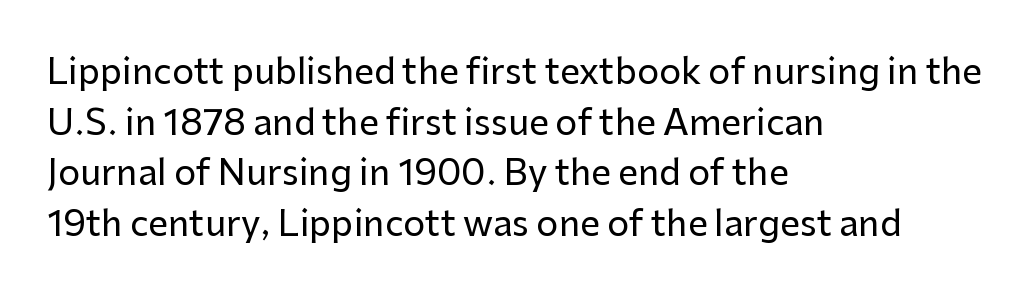
{"serif": "no", "italic": "no", "width": "normal", "stroke_contrast": "low", "x_height": "medium", "monospaced": "no", "underline": "no", "align": "left", "line_spacing": "normal", "line_spacing_ratio": 1.45, "letter_spacing": "normal", "letter_spacing_em": 0.0, "glyph_px": 35}
